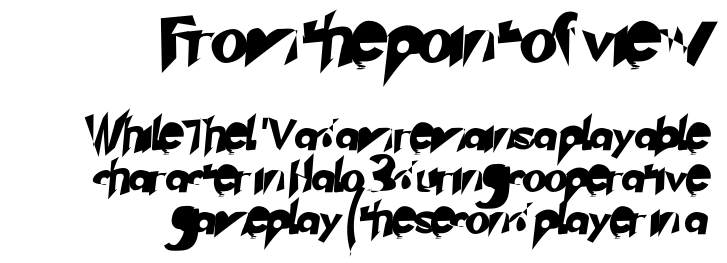
{"serif": "no", "width": "normal", "stroke_contrast": "low", "x_height": "small", "monospaced": "no", "underline": "no", "align": "right", "line_spacing": "normal", "line_spacing_ratio": 1.31, "letter_spacing": "normal", "letter_spacing_em": 0.0, "larger_block": "first", "size_ratio": 1.5, "glyph_px": 48}
